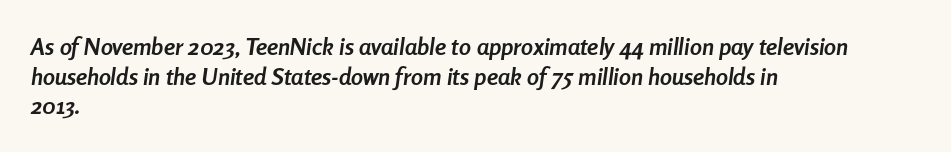
The passage shown leans; its letterforms are oblique. Short note: letters normally spaced. Strokes here are thick enough to call this a true bold. Descenders hang freely into open space.
